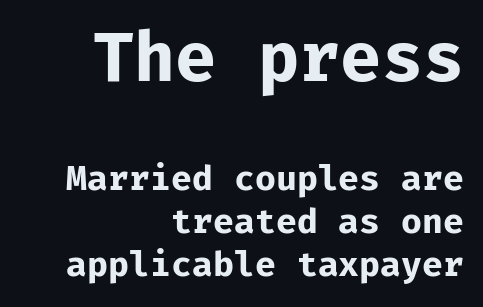
{"serif": "no", "italic": "no", "bold": "yes", "weight": "bold", "width": "normal", "stroke_contrast": "low", "x_height": "medium", "monospaced": "yes", "underline": "no", "align": "right", "line_spacing": "normal", "line_spacing_ratio": 1.27, "letter_spacing": "normal", "letter_spacing_em": 0.0, "larger_block": "first", "size_ratio": 1.97, "glyph_px": 67}
